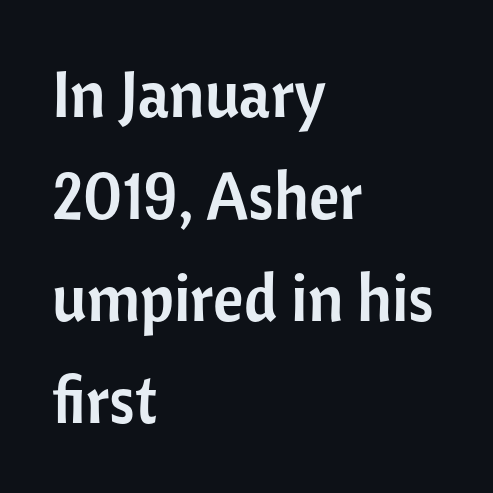
The image shows 65 px sans-serif type, upright; set left-aligned, normal line spacing (1.57x), normal letter spacing, not underlined; low stroke contrast and a medium x-height.
